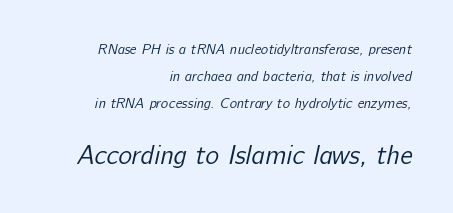
The lower block of text is set noticeably larger than the block above it. The typesetting does not lean heavy: it is not bold. Leftover space on each line is placed entirely before the opening word. Interline gaps are noticeably wide in this sample. The area under the type is left untouched. You could call the tracking neutral — neither tight nor loose.
